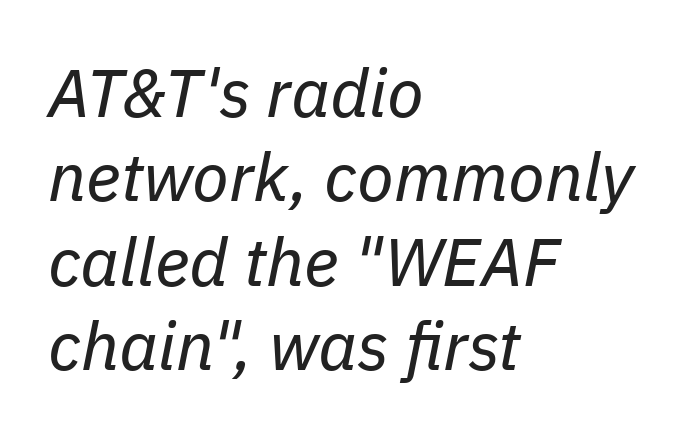
The image shows 67 px regular-weight type, italic (leaning right); set left-aligned, normal line spacing (1.26x), normal letter spacing, not underlined; low stroke contrast and a medium x-height.
